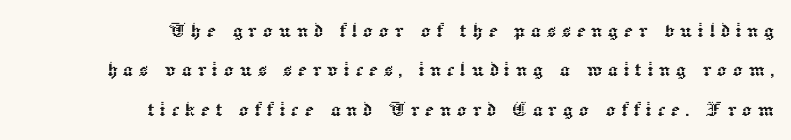
Q: Is the text italic (slanted)? A: No, it is upright.
Q: Is the text underlined? A: No.
Q: How is the paragraph aligned? A: Right-aligned.
Q: Is the spacing between letters normal or unusually wide? A: Unusually wide.
Q: Is the spacing between lines tight, normal or loose? A: Normal.
